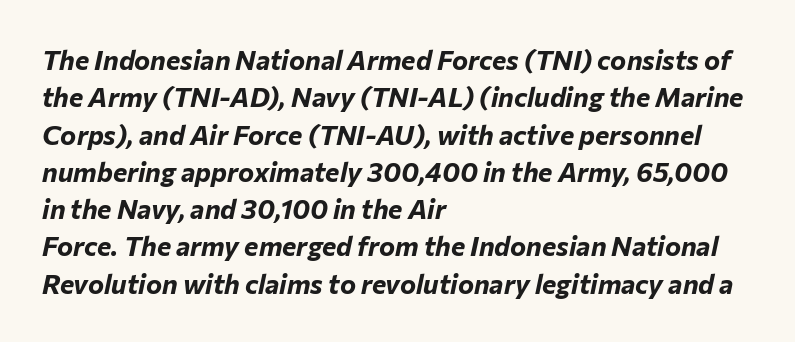
{"italic": "yes", "lean": "right", "slant_degrees": 12, "bold": "yes", "underline": "no", "align": "left", "line_spacing": "normal", "line_spacing_ratio": 1.38, "letter_spacing": "normal", "letter_spacing_em": 0.0, "glyph_px": 27}
